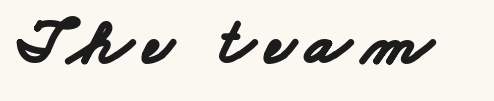
Descenders hang freely into open space. Weight: bold. I'd call this a sans setting — the letters go barefoot. Each letter keeps its own natural width here, so spacing adapts to shape.
